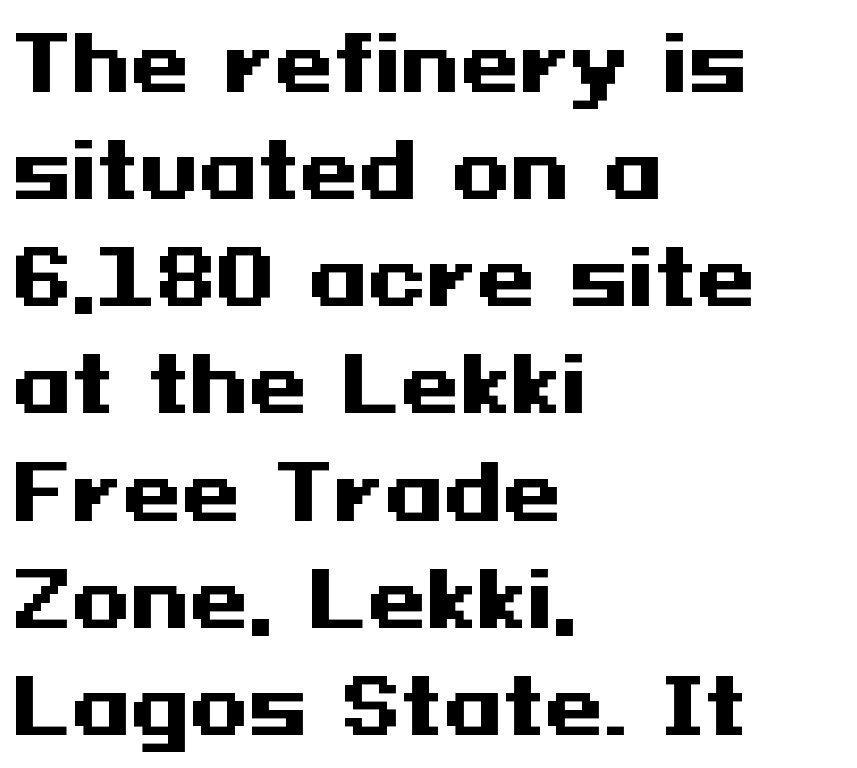
{"serif": "no", "italic": "no", "bold": "yes", "weight": "heavy", "width": "wide", "stroke_contrast": "medium", "x_height": "medium", "underline": "no", "align": "left", "line_spacing": "normal", "line_spacing_ratio": 1.41, "letter_spacing": "normal", "letter_spacing_em": 0.0, "glyph_px": 76}
